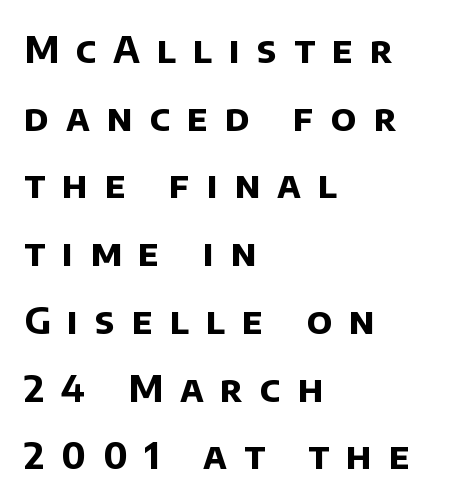
The image shows 37 px bold sans-serif type; set left-aligned, line spacing 1.83x, unusually wide letter spacing (+0.46 em), not underlined; low stroke contrast and a large x-height.
